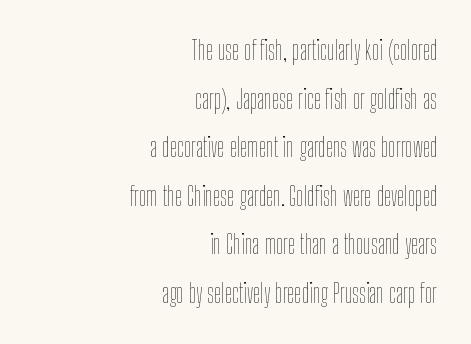
The image shows 26 px text type, upright; set right-aligned, line spacing 1.87x, normal letter spacing, not underlined.
